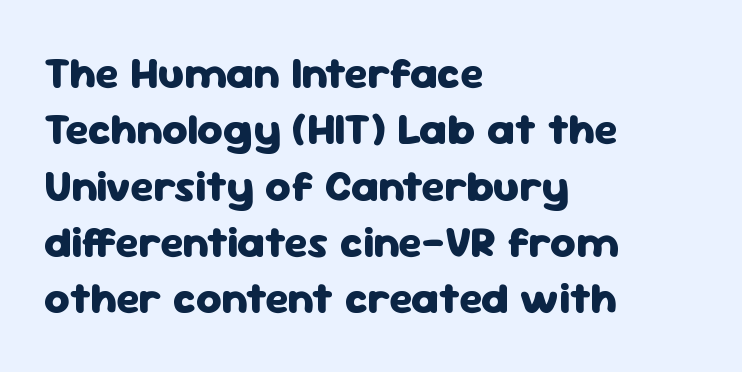
Q: Is the text bold? A: Yes.
Q: Is the text italic (slanted)? A: No, it is upright.
Q: Is the typeface a serif or a sans-serif typeface? A: Sans-serif.
Q: Is the text underlined? A: No.
Q: How is the paragraph aligned? A: Left-aligned.
Q: Is the spacing between letters normal or unusually wide? A: Normal.
Q: Is the spacing between lines tight, normal or loose? A: Normal.
Q: Width (condensed, normal, or wide)? A: Normal.
Q: Stroke contrast? A: Low.
Q: x-height? A: Medium.
Q: Monospaced? A: No.
